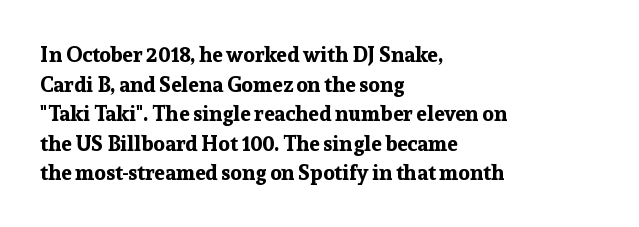
Q: Is the text bold? A: Yes.
Q: Is the text italic (slanted)? A: No, it is upright.
Q: Is the text underlined? A: No.
Q: How is the paragraph aligned? A: Left-aligned.
Q: Is the spacing between letters normal or unusually wide? A: Normal.
Q: Is the spacing between lines tight, normal or loose? A: Normal.
